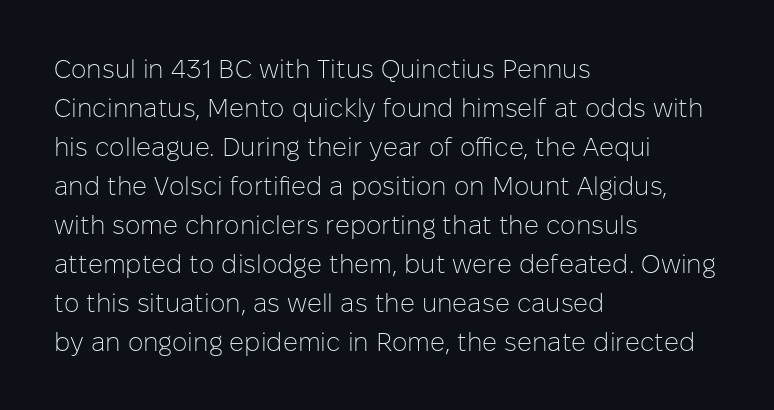
The image shows 26 px text type, upright; set left-aligned, normal line spacing (1.5x), normal letter spacing, not underlined.
